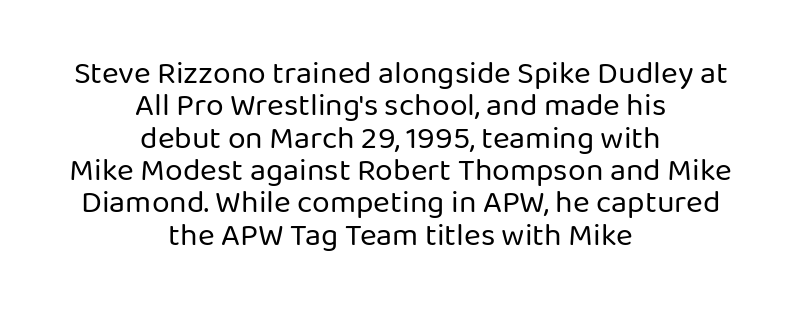
Does the leading feel generous? Not at all — it's pinched. The horizontal fit of the characters is conventional and even. A typesetter would mark this as roman, not italic. Font category for this specimen: sans-serif. The zone under the glyphs is completely vacant. The whitespace from short lines is split evenly between both sides.
